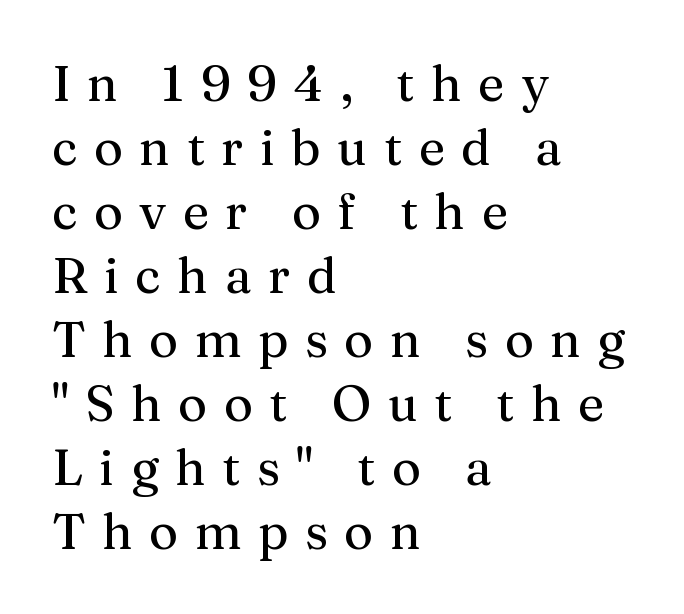
Summary of vertical rhythm: regular, with standard interline spacing. Letterform terminals end in serifs throughout the passage. Ordinary non-slanted type is in use. The text block is weighted toward the left margin, trailing off unevenly rightward. Plain, unruled lines of type.
